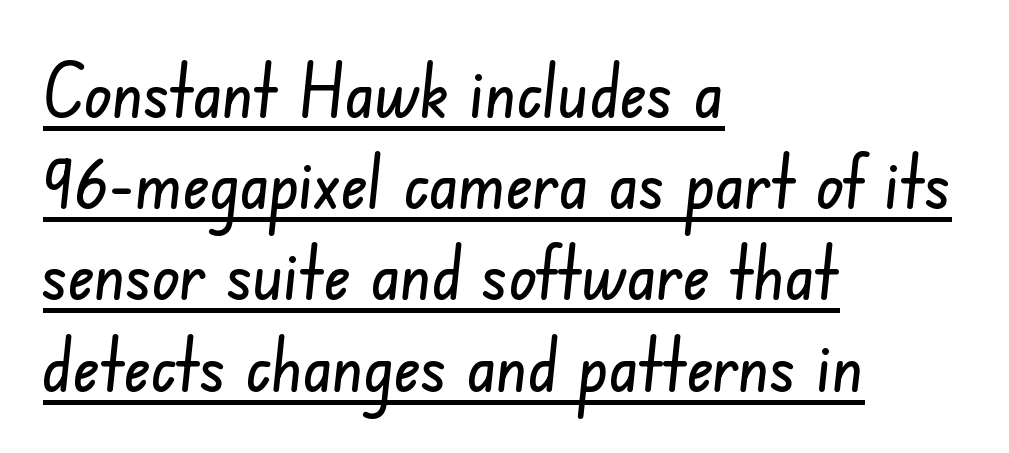
Regular leading. The rendered words wear a rule along their underside. Note: no serifs on the glyphs. The text block is weighted toward the left margin, trailing off unevenly rightward. Do the characters align in a grid? No, the font is proportional.
